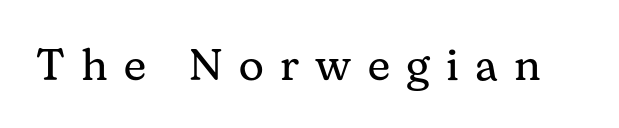
The image shows 44 px regular-weight serif type, upright; set unusually wide letter spacing (+0.37 em), not underlined; medium stroke contrast and a medium x-height.
